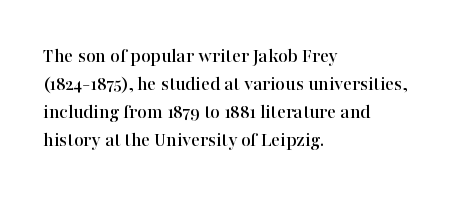
The image shows 21 px text type, upright; set left-aligned, normal line spacing (1.34x), normal letter spacing, not underlined.
